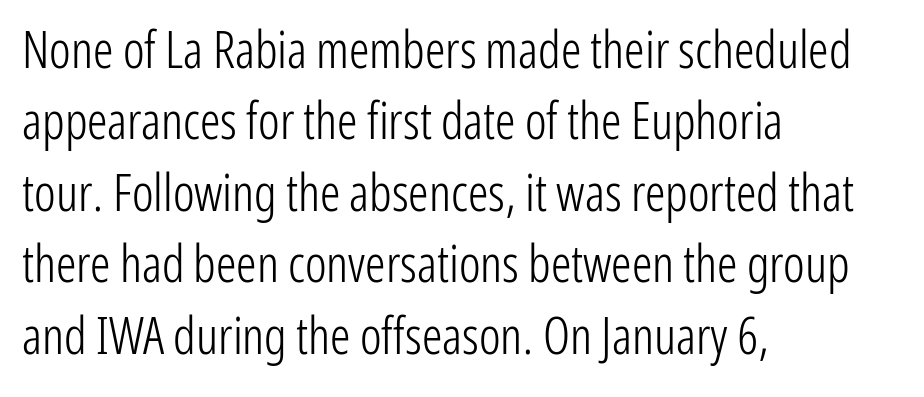
{"serif": "no", "italic": "no", "bold": "no", "weight": "light", "width": "condensed", "stroke_contrast": "low", "x_height": "medium", "monospaced": "no", "underline": "no", "align": "left", "line_spacing": "normal", "line_spacing_ratio": 1.4, "letter_spacing": "normal", "letter_spacing_em": 0.0, "glyph_px": 51}
